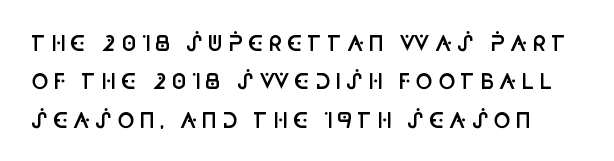
The image shows 21 px text type, upright; set line spacing 1.83x, unusually wide letter spacing (+0.21 em), not underlined.
